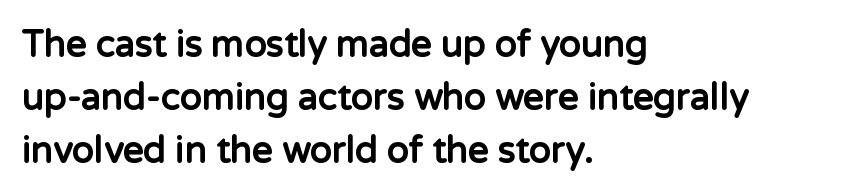
The ragged edge is on the right, which tells us the setting is flush left. Classification — sans serif. These lines are rendered in a variable-pitch font. The space beneath each line is pristine and unruled.
